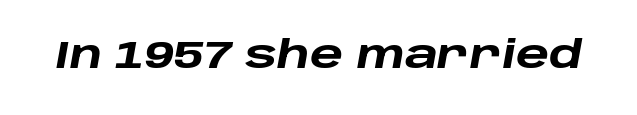
This sample has the flowing, uneven cadence of proportional lettering. Compared with ordinary roman type, these characters are visibly tilted. I'd describe the lettering as bold — thick and assertive. The face used here is rendered with its standard letterfit.
